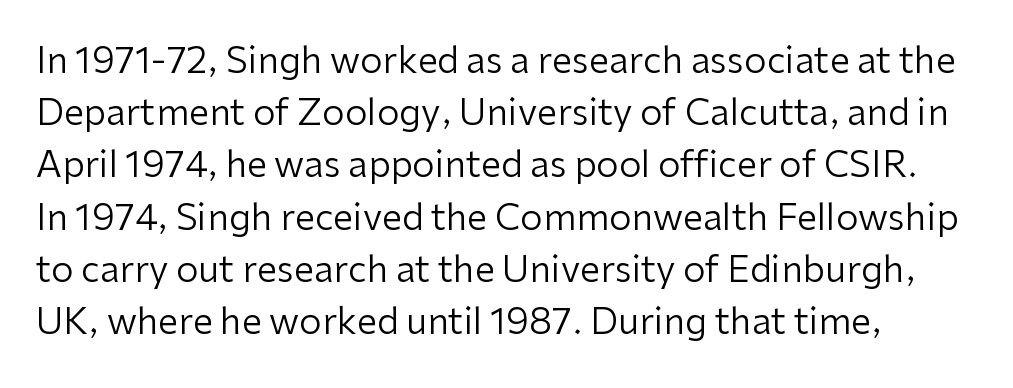
{"serif": "no", "italic": "no", "bold": "no", "weight": "regular", "width": "normal", "stroke_contrast": "low", "x_height": "medium", "monospaced": "no", "underline": "no", "align": "left", "line_spacing": "normal", "line_spacing_ratio": 1.45, "letter_spacing": "normal", "letter_spacing_em": 0.0, "glyph_px": 36}
